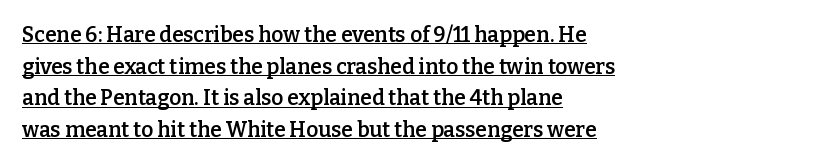
The lettering stays uniformly vertical, giving the passage a roman look. The face used here appears with an underline applied. Nobody touched the tracking dial on this one. A classic flush-left, rag-right setting is used for this passage. The space between consecutive lines is moderate. Look at the stroke-to-counter ratio: somewhat heavy, a semibold.
